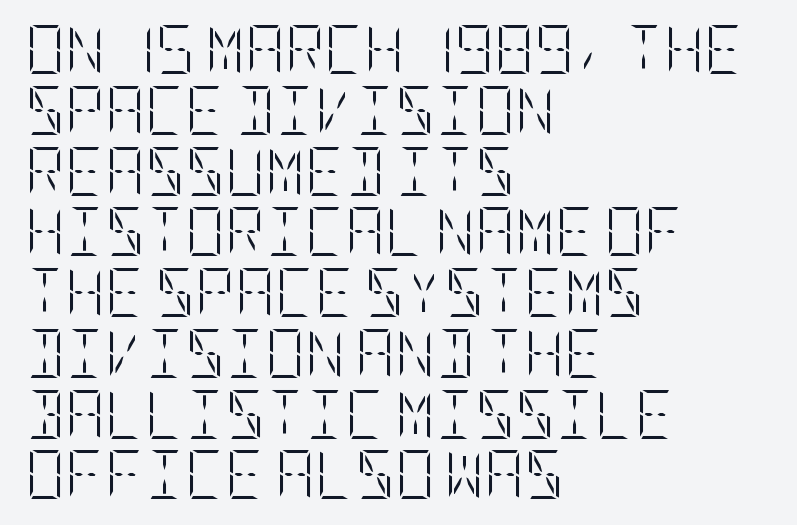
Nothing heavy about these letters — not bold at all. Upright lettering throughout. The string is rendered with underlining switched off. The ragged edge is on the right, which tells us the setting is flush left. Caption: standard tracking, unaltered.
